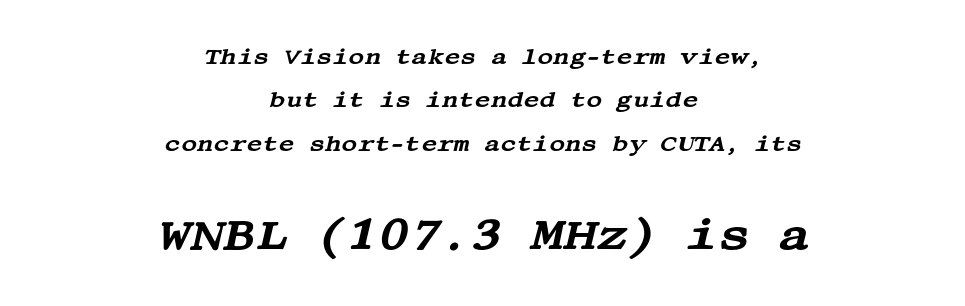
Q: Is the text italic (slanted)? A: Yes, it leans right by about 13 degrees.
Q: Is the typeface a serif or a sans-serif typeface? A: Serif.
Q: Is the text underlined? A: No.
Q: How is the paragraph aligned? A: Centered.
Q: Is the spacing between letters normal or unusually wide? A: Normal.
Q: Is the spacing between lines tight, normal or loose? A: Loose.
Q: Which block of text is set in a larger size, the first (top) or the second (bottom)? A: The second (bottom) one.
Q: Width (condensed, normal, or wide)? A: Wide.
Q: Stroke contrast? A: Medium.
Q: x-height? A: Large.
